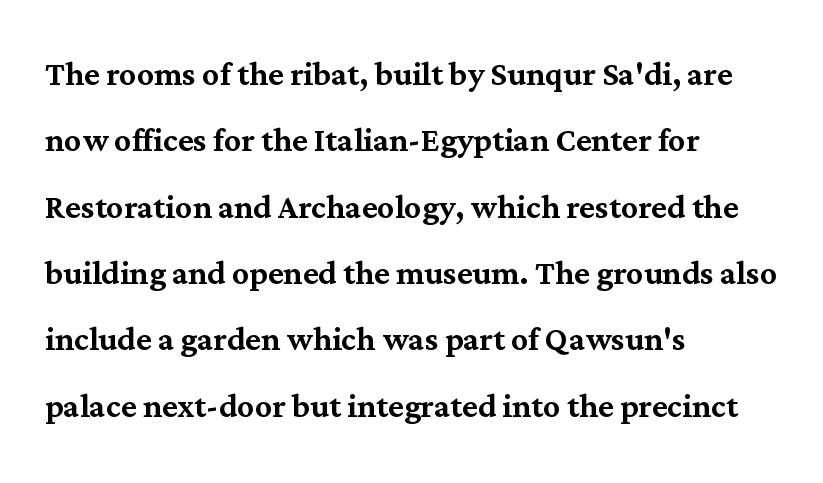
{"serif": "yes", "italic": "no", "width": "normal", "stroke_contrast": "medium", "x_height": "medium", "monospaced": "no", "underline": "no", "align": "left", "line_spacing": "normal", "line_spacing_ratio": 1.58, "letter_spacing": "normal", "letter_spacing_em": 0.0, "glyph_px": 42}
